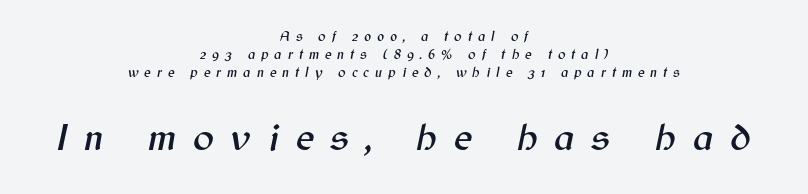
Q: Is the text italic (slanted)? A: Yes, it leans right by about 12 degrees.
Q: Is the text underlined? A: No.
Q: How is the paragraph aligned? A: Centered.
Q: Is the spacing between letters normal or unusually wide? A: Unusually wide.
Q: Is the spacing between lines tight, normal or loose? A: Normal.
Q: Which block of text is set in a larger size, the first (top) or the second (bottom)? A: The second (bottom) one.
Q: Width (condensed, normal, or wide)? A: Normal.
Q: Stroke contrast? A: Medium.
Q: x-height? A: Medium.
Q: Monospaced? A: No.
